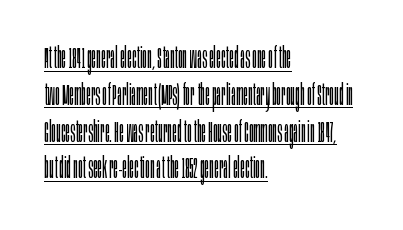
{"serif": "no", "italic": "no", "bold": "no", "weight": "light", "width": "condensed", "stroke_contrast": "low", "x_height": "large", "monospaced": "no", "underline": "yes", "align": "left", "line_spacing": "normal", "line_spacing_ratio": 1.27, "letter_spacing": "normal", "letter_spacing_em": 0.0, "glyph_px": 29}
